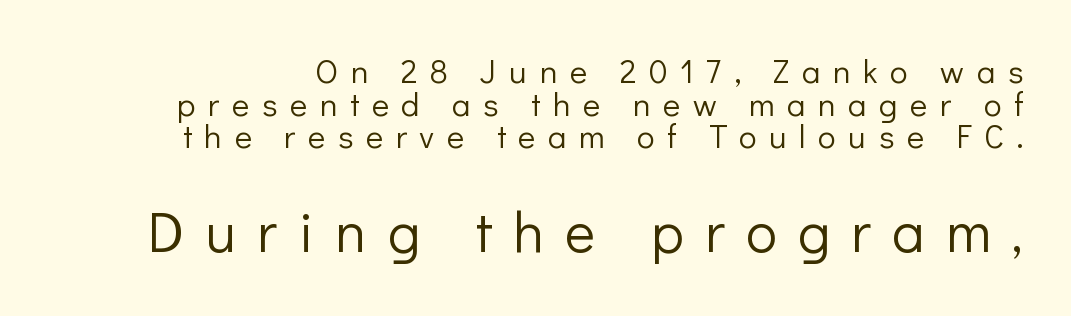
{"serif": "no", "italic": "no", "bold": "no", "weight": "light", "width": "normal", "stroke_contrast": "low", "x_height": "medium", "monospaced": "no", "underline": "no", "line_spacing": "tight", "line_spacing_ratio": 0.99, "letter_spacing": "wide", "letter_spacing_em": 0.38, "larger_block": "second", "size_ratio": 1.73, "glyph_px": 57}
